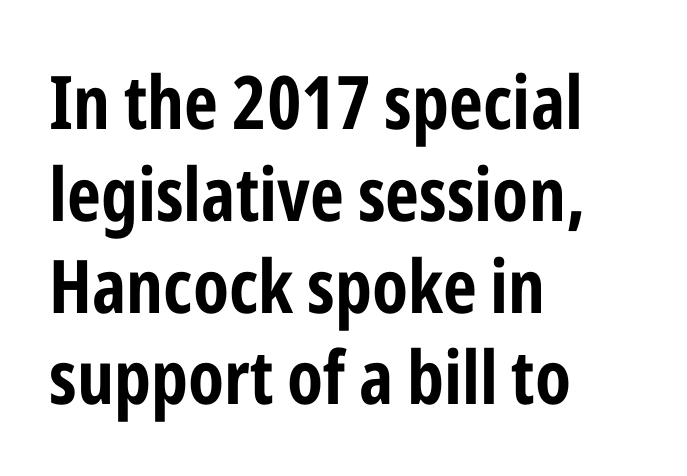
The image shows 74 px condensed sans-serif type, upright; set left-aligned, line spacing 1.24x, normal letter spacing, not underlined; low stroke contrast and a medium x-height.
